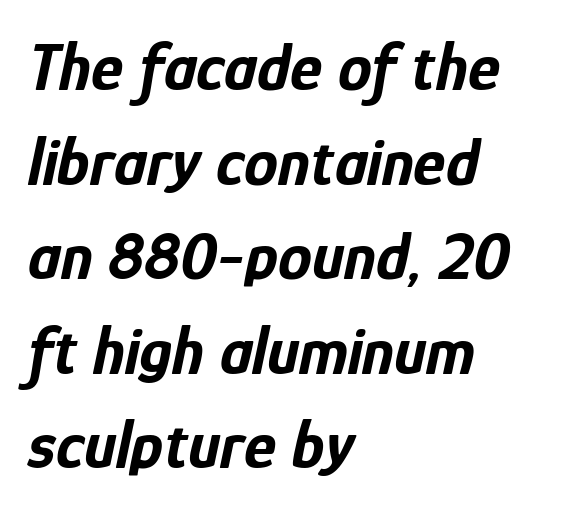
The image shows 68 px bold, condensed type, italic (leaning right); set left-aligned, normal line spacing (1.39x), normal letter spacing, not underlined; low stroke contrast and a medium x-height.
